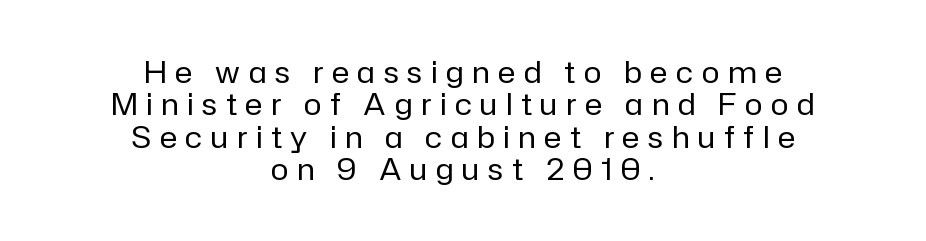
Q: Is the text bold? A: No.
Q: Is the text italic (slanted)? A: No, it is upright.
Q: Is the typeface a serif or a sans-serif typeface? A: Sans-serif.
Q: Is the text underlined? A: No.
Q: How is the paragraph aligned? A: Centered.
Q: Is the spacing between letters normal or unusually wide? A: Unusually wide.
Q: Is the spacing between lines tight, normal or loose? A: Tight.
Q: Width (condensed, normal, or wide)? A: Normal.
Q: Stroke contrast? A: Low.
Q: x-height? A: Medium.
Q: Monospaced? A: No.
